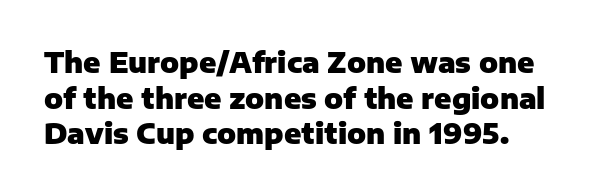
{"serif": "no", "italic": "no", "bold": "yes", "weight": "heavy", "width": "normal", "stroke_contrast": "low", "x_height": "medium", "monospaced": "no", "underline": "no", "align": "left", "line_spacing": "normal", "line_spacing_ratio": 1.27, "letter_spacing": "normal", "letter_spacing_em": 0.0, "glyph_px": 28}
